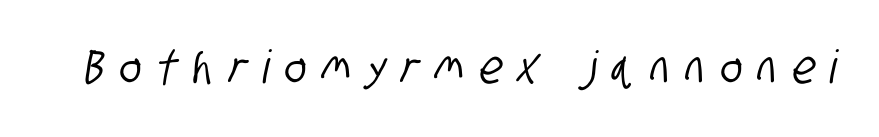
The image shows 46 px condensed sans-serif type; set unusually wide letter spacing (+0.34 em), not underlined; low stroke contrast and a large x-height.
